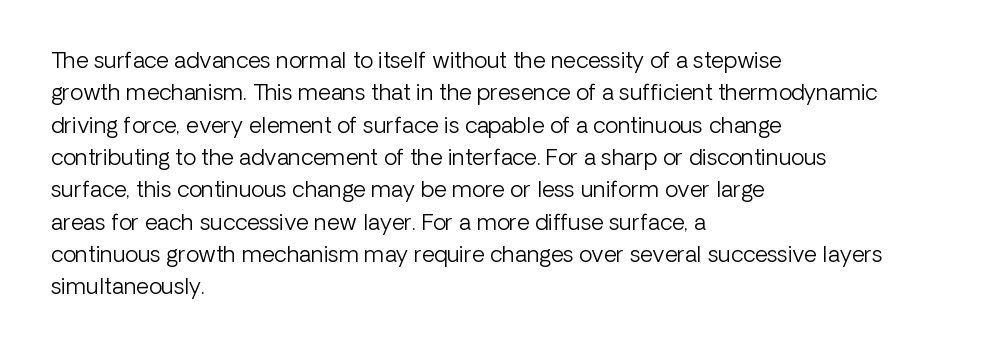
The image shows 22 px text type, upright; set left-aligned, normal line spacing (1.47x), normal letter spacing, not underlined.
